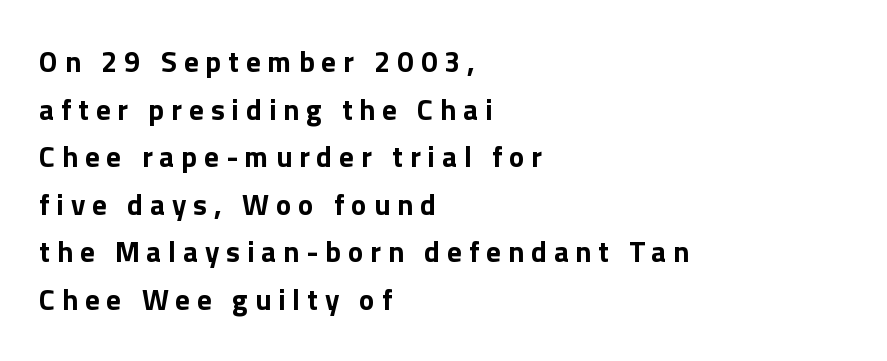
{"serif": "no", "italic": "no", "bold": "yes", "weight": "bold", "width": "normal", "x_height": "medium", "monospaced": "no", "underline": "no", "align": "left", "line_spacing": "normal", "line_spacing_ratio": 1.64, "letter_spacing": "wide", "letter_spacing_em": 0.24, "glyph_px": 29}
